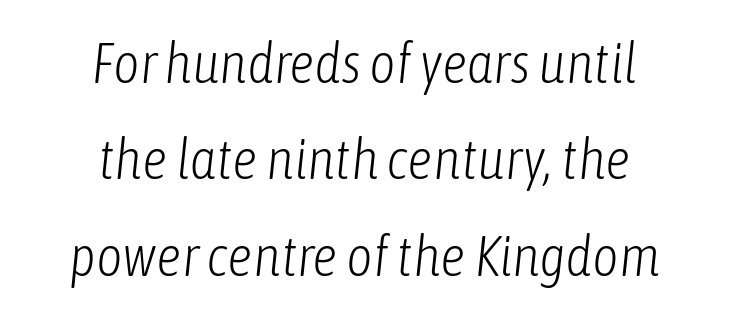
A typesetter would call this leading conventional body-copy spacing. Bold? No — there's no thickening of the strokes. Alignment: centered. Slant detected: the letters are inclined.
